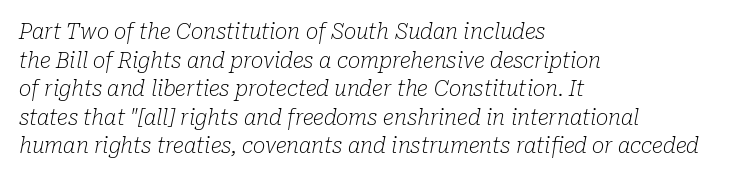
These lines sit exactly where default settings would place them. If you drew a line through each stem, it would be angled. The horizontal fit of the characters is conventional and even. A student would call this left alignment; a typographer would say flush left, rag right. Quick note: underline off.
